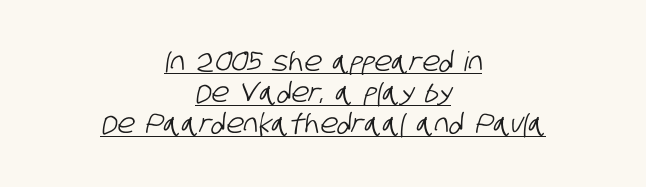
{"underline": "yes", "align": "center", "line_spacing": "tight", "line_spacing_ratio": 1.15, "letter_spacing": "normal", "letter_spacing_em": 0.0, "glyph_px": 27}
